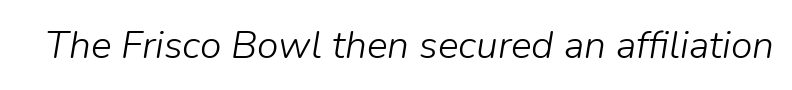
Q: Is the text bold? A: No.
Q: Is the text italic (slanted)? A: Yes, it leans right by about 9 degrees.
Q: Is the text underlined? A: No.
Q: Is the spacing between letters normal or unusually wide? A: Normal.
Q: Width (condensed, normal, or wide)? A: Normal.
Q: Stroke contrast? A: Low.
Q: x-height? A: Medium.
Q: Monospaced? A: No.
